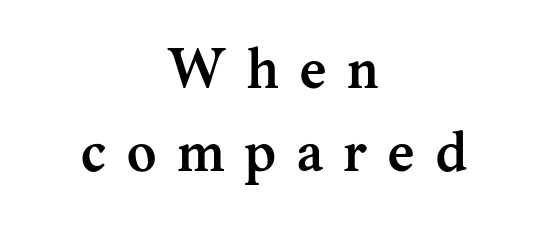
The image shows 56 px semibold serif type, upright; set centered, normal line spacing (1.48x), unusually wide letter spacing (+0.38 em), not underlined; medium stroke contrast and a medium x-height.
